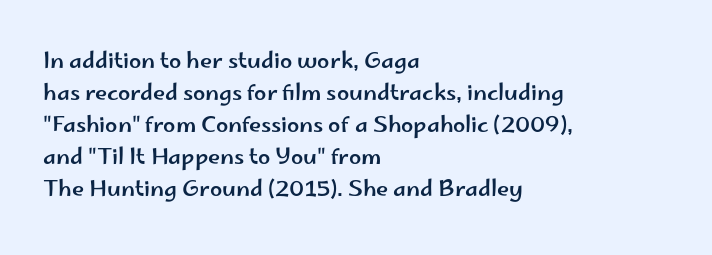
Q: Is the text italic (slanted)? A: No, it is upright.
Q: Is the text underlined? A: No.
Q: How is the paragraph aligned? A: Left-aligned.
Q: Is the spacing between letters normal or unusually wide? A: Normal.
Q: Is the spacing between lines tight, normal or loose? A: Normal.
